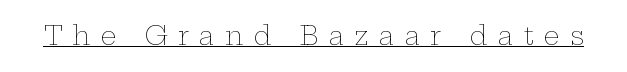
{"italic": "no", "bold": "no", "underline": "yes", "letter_spacing": "wide", "letter_spacing_em": 0.41, "glyph_px": 25}
